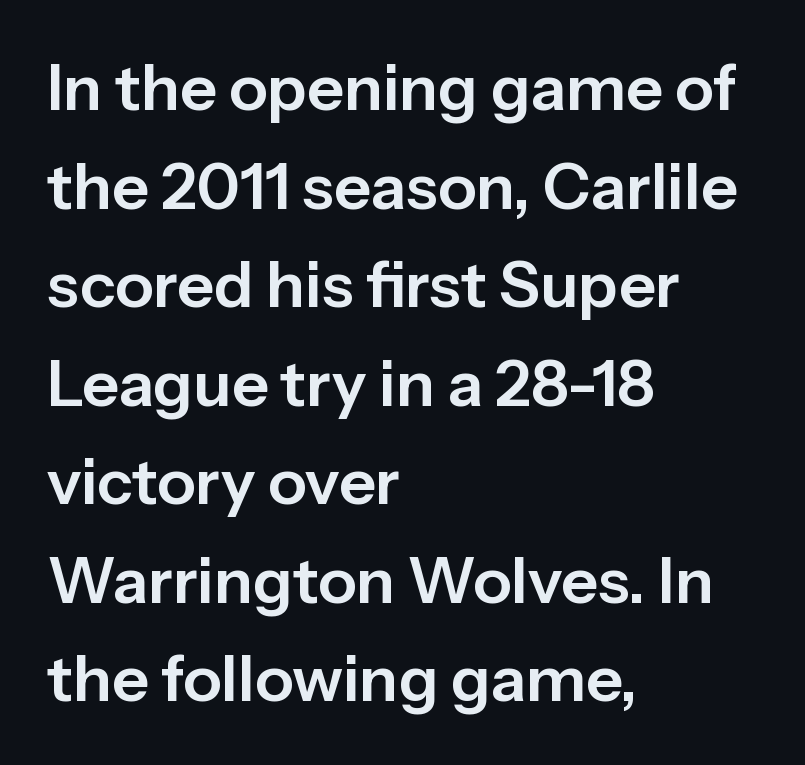
Underline: absent. Posture: straight, roman, zero tilt. Rows of type keep a routine distance in the vertical direction. Look at the tracking — it's just the regular setting, nothing added. A student would call this left alignment; a typographer would say flush left, rag right.
